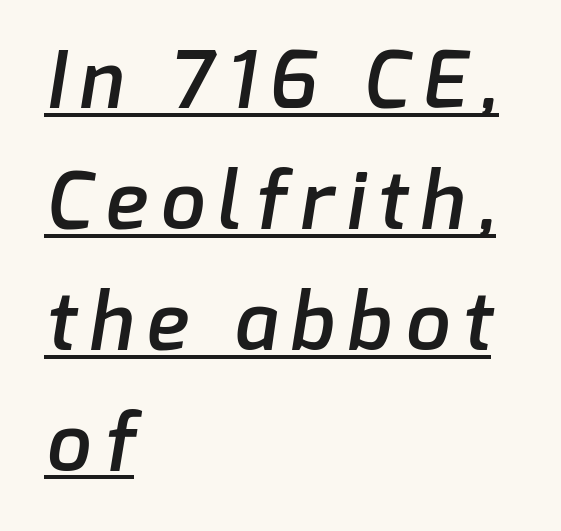
Left-aligned paragraph, ragged on the right. The passage shown is typed in a proportional face where columns would drift. Is this a sans? Yes — the strokes have no serifs. Its strokes are somewhat broadened, the hallmark of semibold type. Emphasis is given by a line drawn under the lettering.
